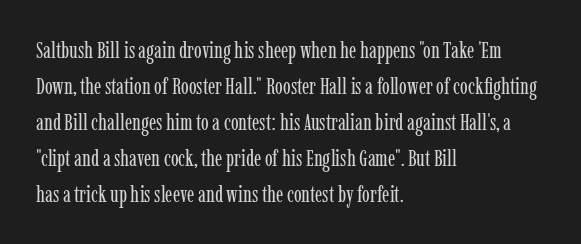
{"italic": "no", "bold": "no", "underline": "no", "align": "left", "line_spacing": "normal", "line_spacing_ratio": 1.56, "letter_spacing": "normal", "letter_spacing_em": 0.0, "glyph_px": 23}
